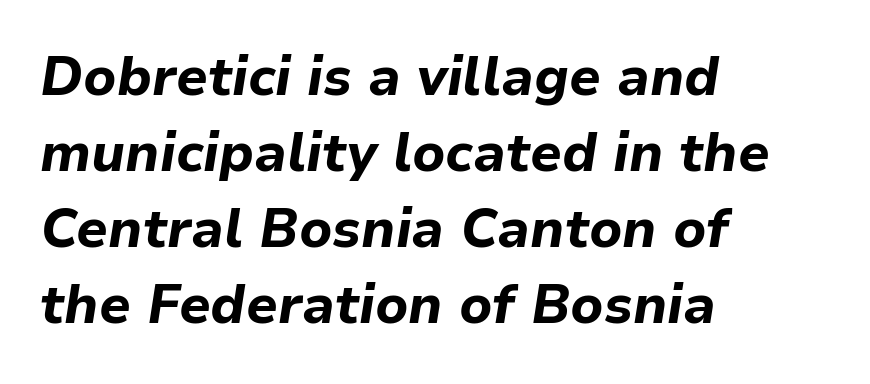
The passage is arranged the way most books set body copy — flush left. The glyphs are unaccompanied by any horizontal stroke below them. Character widths vary here, with narrow letters taking less room than wide ones. The block of text has a typical density, with ordinary space between rows. The type is set solid horizontally, with unmodified tracking. Is the type bold? Yes — the strokes are clearly thick and heavy.
